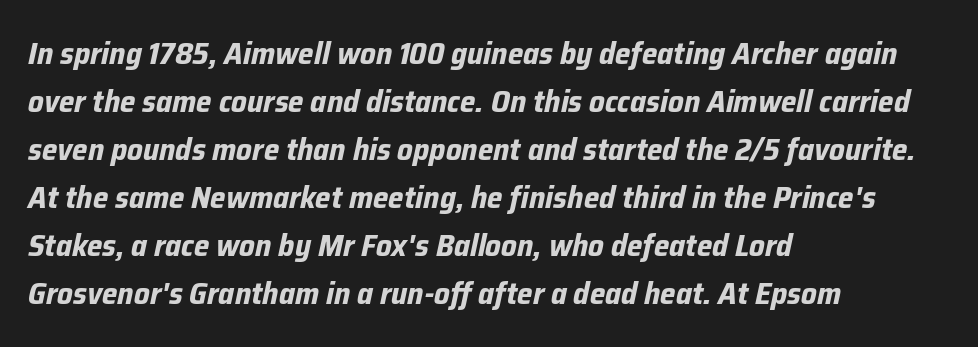
The image shows 31 px bold type, italic (leaning right); set left-aligned, normal line spacing (1.55x), normal letter spacing, not underlined; low stroke contrast and a medium x-height.
